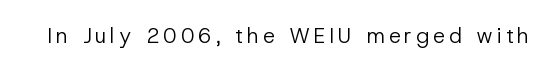
{"italic": "no", "bold": "no", "underline": "no", "glyph_px": 21}
